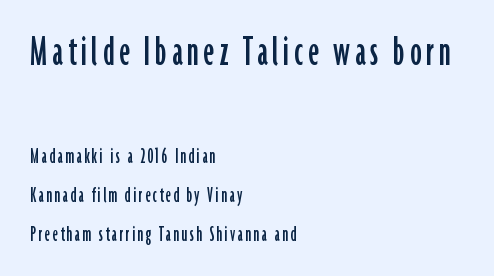
{"serif": "no", "italic": "no", "width": "condensed", "stroke_contrast": "low", "x_height": "medium", "monospaced": "no", "underline": "no", "align": "left", "line_spacing": "normal", "line_spacing_ratio": 1.7, "larger_block": "first", "size_ratio": 2.0, "glyph_px": 46}
